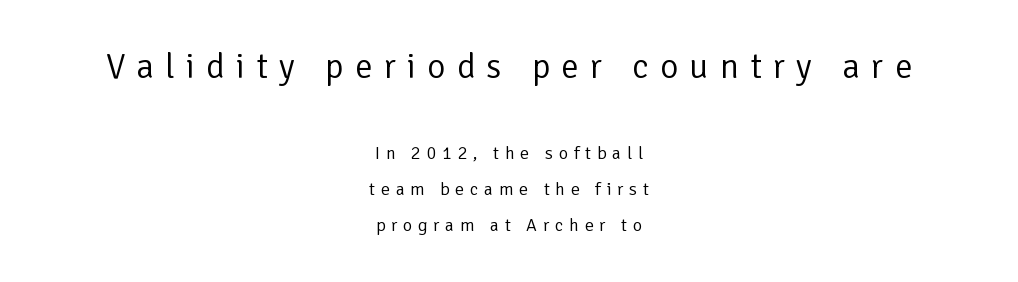
Q: Is the text bold? A: No.
Q: Is the text italic (slanted)? A: No, it is upright.
Q: Is the typeface a serif or a sans-serif typeface? A: Sans-serif.
Q: Is the text underlined? A: No.
Q: How is the paragraph aligned? A: Centered.
Q: Is the spacing between letters normal or unusually wide? A: Unusually wide.
Q: Is the spacing between lines tight, normal or loose? A: Loose.
Q: Which block of text is set in a larger size, the first (top) or the second (bottom)? A: The first (top) one.
Q: Width (condensed, normal, or wide)? A: Normal.
Q: Stroke contrast? A: Low.
Q: x-height? A: Medium.
Q: Monospaced? A: No.
